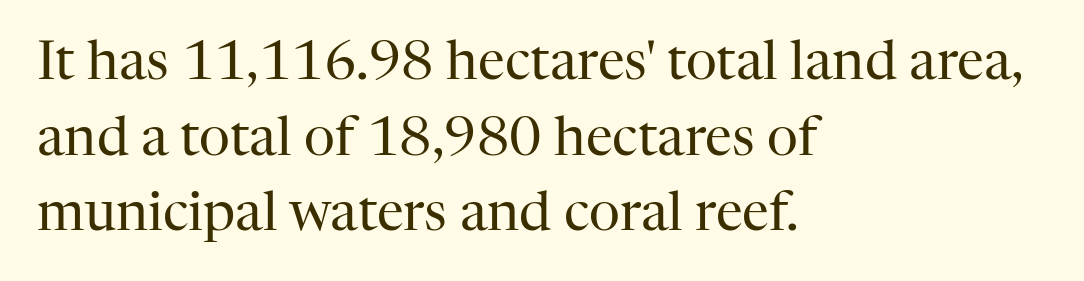
The image shows 54 px regular-weight serif type, upright; set left-aligned, normal line spacing (1.4x), normal letter spacing, not underlined; high stroke contrast and a medium x-height.
